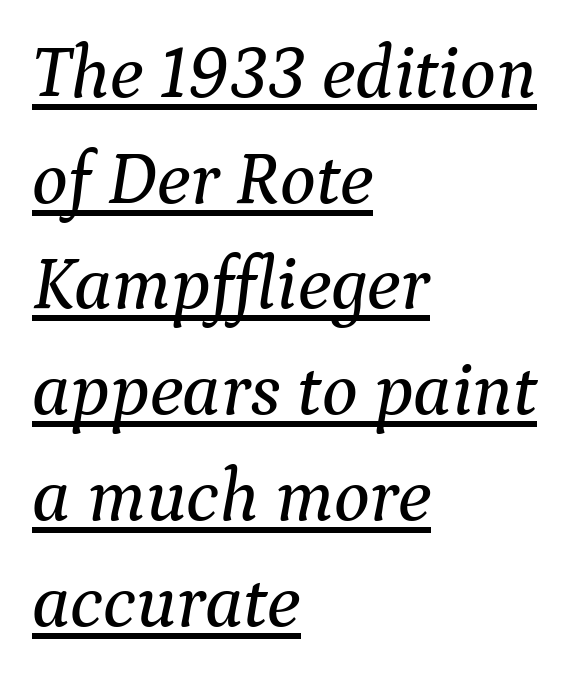
{"serif": "yes", "italic": "yes", "lean": "right", "slant_degrees": 9, "width": "normal", "stroke_contrast": "medium", "x_height": "medium", "monospaced": "no", "underline": "yes", "align": "left", "line_spacing": "normal", "line_spacing_ratio": 1.41, "letter_spacing": "normal", "letter_spacing_em": 0.0, "glyph_px": 75}
